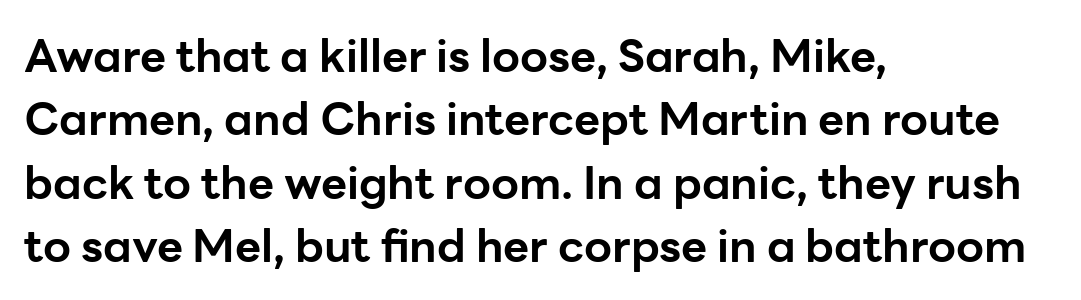
{"serif": "no", "italic": "no", "bold": "yes", "weight": "bold", "width": "normal", "stroke_contrast": "low", "x_height": "medium", "monospaced": "no", "underline": "no", "align": "left", "line_spacing": "normal", "line_spacing_ratio": 1.41, "letter_spacing": "normal", "letter_spacing_em": 0.0, "glyph_px": 45}
